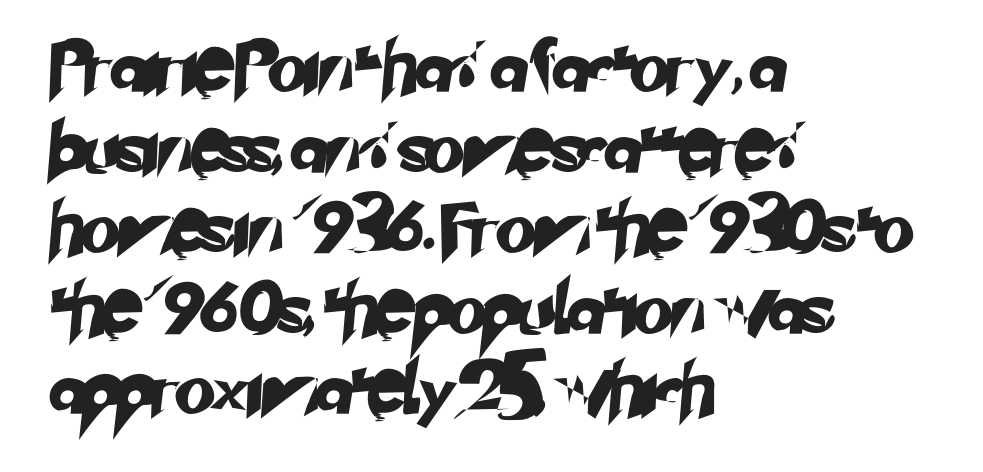
The letterforms sit shoulder to shoulder at normal distance. Font category for this specimen: sans-serif. The block of text has a typical density, with ordinary space between rows. Layout note: lines flush left.
